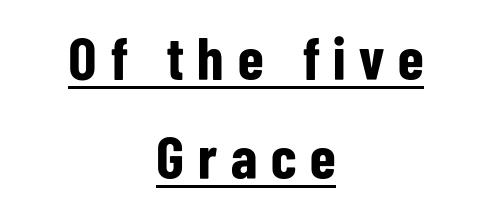
The image shows 60 px bold, condensed sans-serif type, upright; set centered, normal line spacing (1.65x), unusually wide letter spacing (+0.23 em), underlined; low stroke contrast and a medium x-height.
